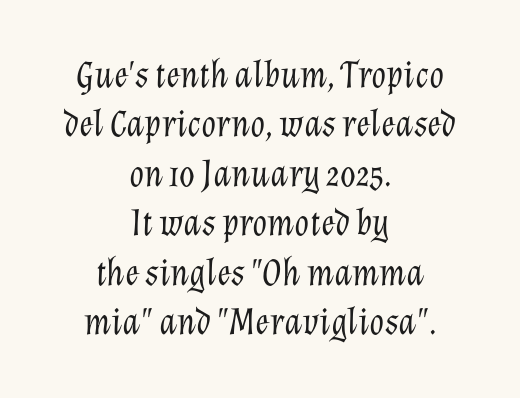
{"italic": "yes", "lean": "right", "slant_degrees": 12, "bold": "no", "weight": "light", "width": "normal", "stroke_contrast": "low", "x_height": "medium", "monospaced": "no", "underline": "no", "align": "center", "line_spacing": "normal", "line_spacing_ratio": 1.3, "letter_spacing": "normal", "letter_spacing_em": 0.0, "glyph_px": 38}
